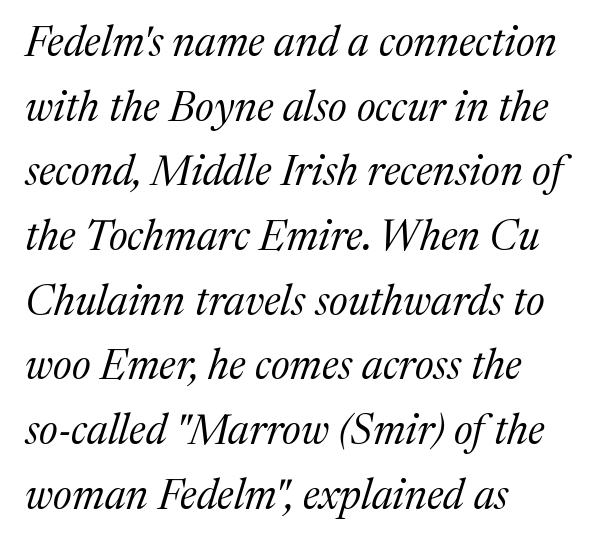
{"serif": "yes", "italic": "yes", "lean": "right", "slant_degrees": 17, "bold": "no", "weight": "regular", "width": "normal", "stroke_contrast": "medium", "x_height": "medium", "monospaced": "no", "underline": "no", "align": "left", "line_spacing": "normal", "line_spacing_ratio": 1.54, "letter_spacing": "normal", "letter_spacing_em": 0.0, "glyph_px": 42}
